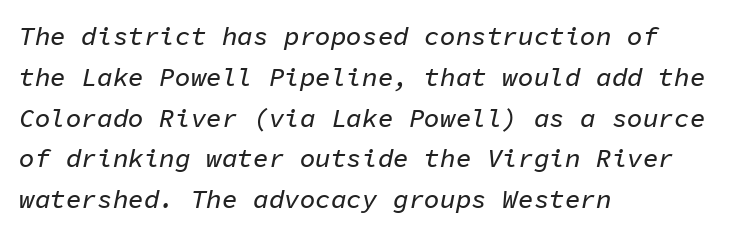
Just letters on the line, the space beneath them empty. Inter-character spacing is left at the font's built-in metrics. The typography opts for an oblique posture over an upright one. Summary of vertical rhythm: regular, with standard interline spacing. Casual observation: everything's shoved over to the left.
